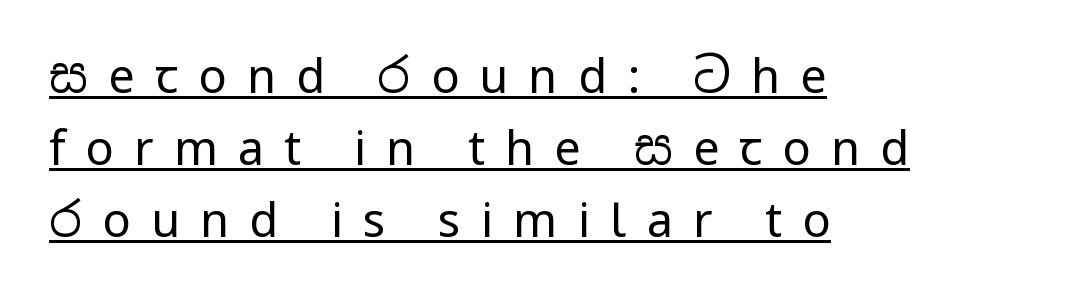
{"serif": "no", "italic": "no", "bold": "no", "weight": "regular", "width": "normal", "stroke_contrast": "low", "x_height": "medium", "monospaced": "no", "underline": "yes", "align": "left", "line_spacing": "normal", "line_spacing_ratio": 1.53, "letter_spacing": "wide", "letter_spacing_em": 0.43, "glyph_px": 47}
